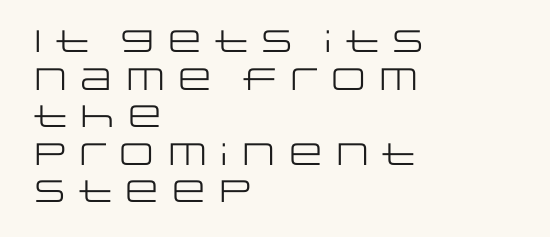
The image shows 31 px regular-weight, wide sans-serif type, upright; set left-aligned, line spacing 1.21x, normal letter spacing, not underlined; low stroke contrast and a large x-height.
